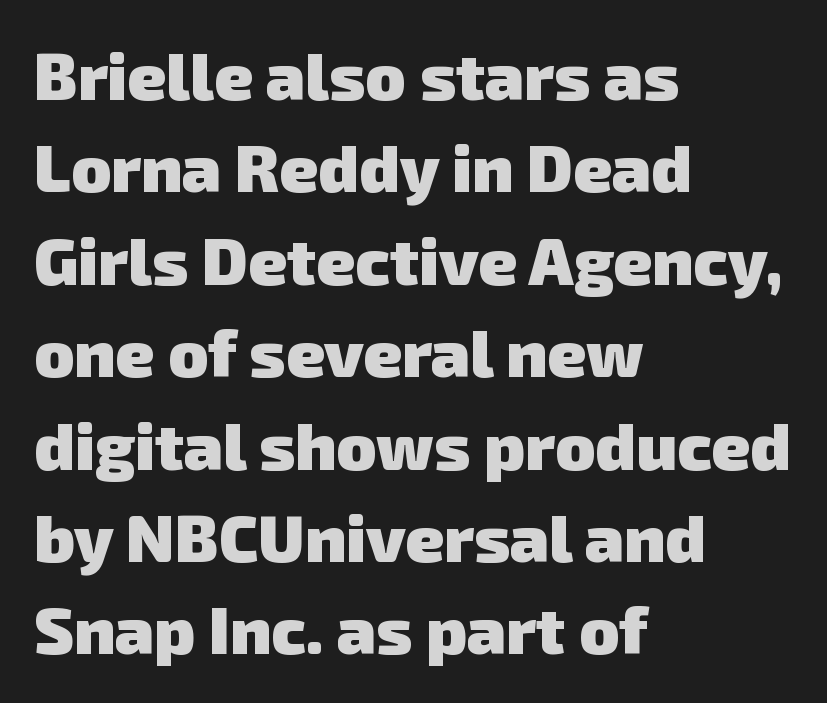
Quick note: interline space is typical. These lines stack with their left ends in a neat column. Plain, unruled lines of type. Think of a printed novel: that variable character pitch is what you see here. The rendering shows plain stroke endings on the letterforms — a sans-serif design. Chunky letters — that's bold for sure.
